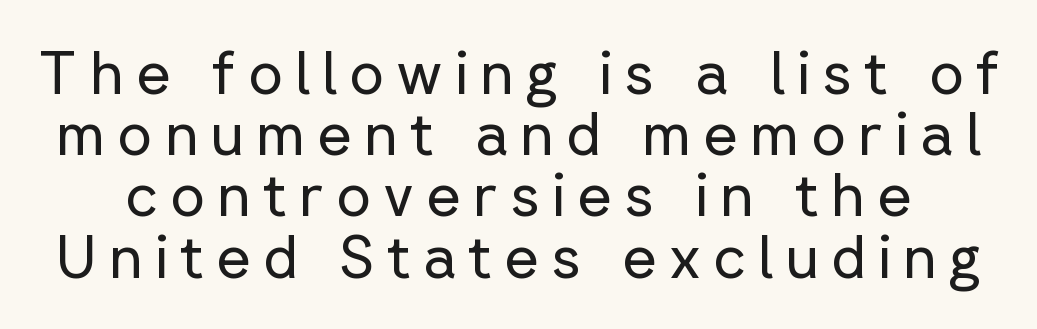
Q: Is the text bold? A: No.
Q: Is the text italic (slanted)? A: No, it is upright.
Q: Is the typeface a serif or a sans-serif typeface? A: Sans-serif.
Q: Is the text underlined? A: No.
Q: Is the spacing between letters normal or unusually wide? A: Unusually wide.
Q: Is the spacing between lines tight, normal or loose? A: Tight.
Q: Width (condensed, normal, or wide)? A: Normal.
Q: Stroke contrast? A: Low.
Q: x-height? A: Medium.
Q: Monospaced? A: No.
